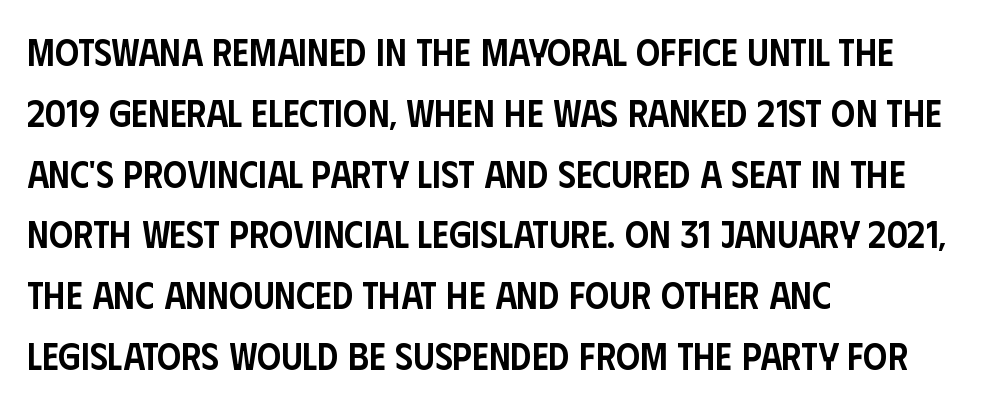
The image shows 38 px semibold, condensed sans-serif type, upright; set left-aligned, normal line spacing (1.6x), normal letter spacing, not underlined; low stroke contrast and a large x-height.
